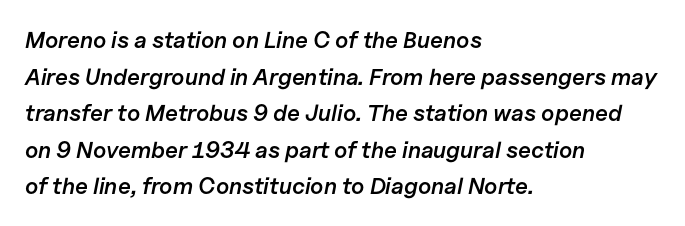
Q: Is the text bold? A: Semi-bold.
Q: Is the text italic (slanted)? A: Yes, it leans right by about 11 degrees.
Q: Is the text underlined? A: No.
Q: How is the paragraph aligned? A: Left-aligned.
Q: Is the spacing between letters normal or unusually wide? A: Normal.
Q: Is the spacing between lines tight, normal or loose? A: Normal.
